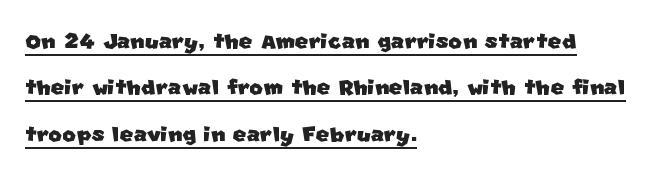
{"serif": "no", "width": "normal", "stroke_contrast": "low", "x_height": "large", "monospaced": "no", "underline": "yes", "align": "left", "line_spacing": "normal", "line_spacing_ratio": 1.6, "letter_spacing": "normal", "letter_spacing_em": 0.0, "glyph_px": 29}
